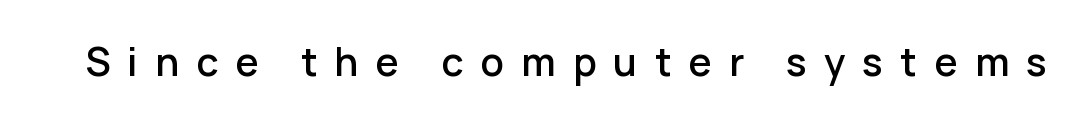
This is the regular roman posture of the typeface. The line texture is sparse and dotted thanks to wide tracking. Serif or sans? Sans — the stroke terminals are bare. This sample has the flowing, uneven cadence of proportional lettering.
